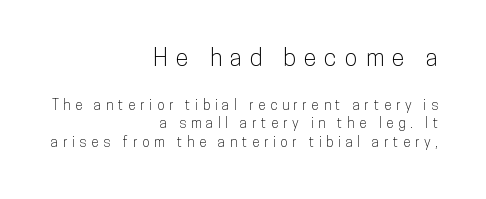
Q: Is the text italic (slanted)? A: No, it is upright.
Q: Is the text underlined? A: No.
Q: How is the paragraph aligned? A: Right-aligned.
Q: Is the spacing between letters normal or unusually wide? A: Unusually wide.
Q: Is the spacing between lines tight, normal or loose? A: Normal.
Q: Which block of text is set in a larger size, the first (top) or the second (bottom)? A: The first (top) one.
